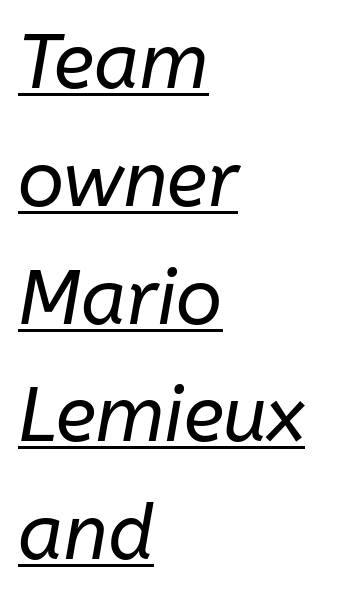
{"italic": "yes", "lean": "right", "slant_degrees": 10, "bold": "no", "weight": "regular", "width": "normal", "stroke_contrast": "low", "x_height": "medium", "monospaced": "no", "underline": "yes", "align": "left", "line_spacing": "normal", "line_spacing_ratio": 1.55, "letter_spacing": "normal", "letter_spacing_em": 0.0, "glyph_px": 76}
